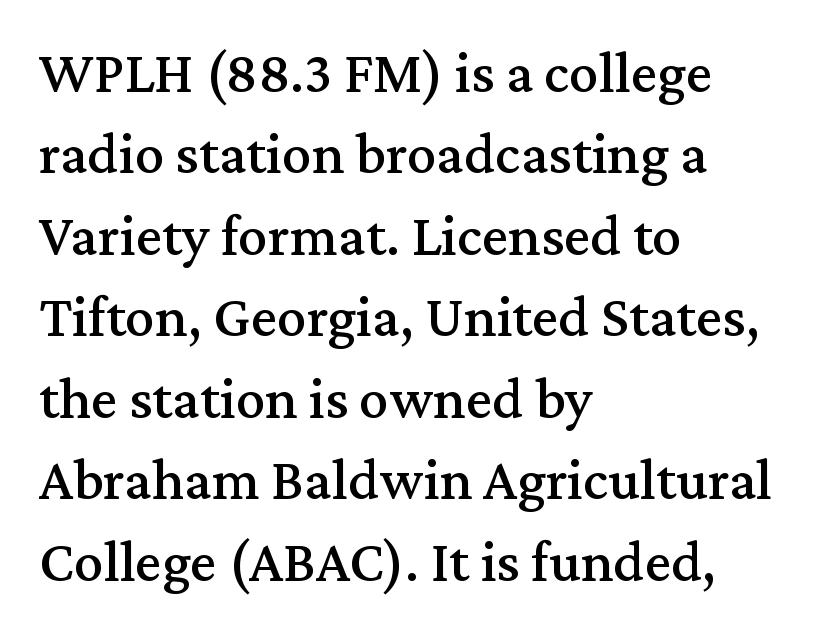
Q: Is the text italic (slanted)? A: No, it is upright.
Q: Is the typeface a serif or a sans-serif typeface? A: Serif.
Q: Is the text underlined? A: No.
Q: How is the paragraph aligned? A: Left-aligned.
Q: Is the spacing between letters normal or unusually wide? A: Normal.
Q: Is the spacing between lines tight, normal or loose? A: Normal.
Q: Width (condensed, normal, or wide)? A: Normal.
Q: Stroke contrast? A: Medium.
Q: x-height? A: Medium.
Q: Monospaced? A: No.
